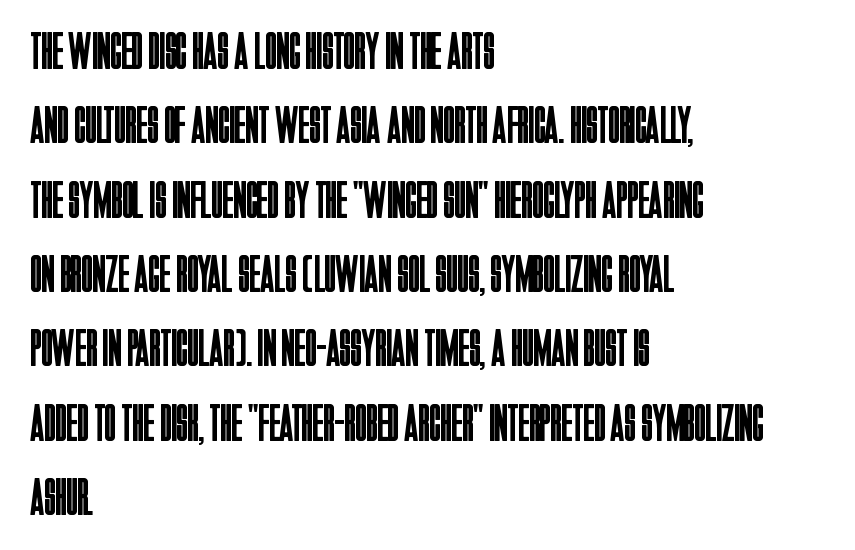
Q: Is the text bold? A: No.
Q: Is the text italic (slanted)? A: No, it is upright.
Q: Is the typeface a serif or a sans-serif typeface? A: Sans-serif.
Q: Is the text underlined? A: No.
Q: How is the paragraph aligned? A: Left-aligned.
Q: Is the spacing between letters normal or unusually wide? A: Normal.
Q: Is the spacing between lines tight, normal or loose? A: Normal.
Q: Width (condensed, normal, or wide)? A: Condensed.
Q: Stroke contrast? A: Low.
Q: x-height? A: Large.
Q: Monospaced? A: No.
